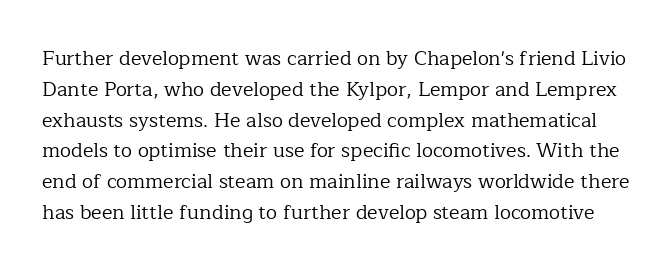
{"italic": "no", "bold": "no", "underline": "no", "line_spacing": "normal", "line_spacing_ratio": 1.54, "letter_spacing": "normal", "letter_spacing_em": 0.0, "glyph_px": 20}
